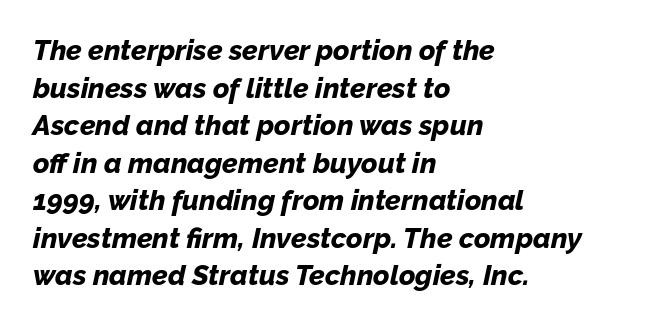
The image shows 28 px bold type, italic (leaning right); set left-aligned, normal line spacing (1.34x), normal letter spacing, not underlined; low stroke contrast and a medium x-height.
